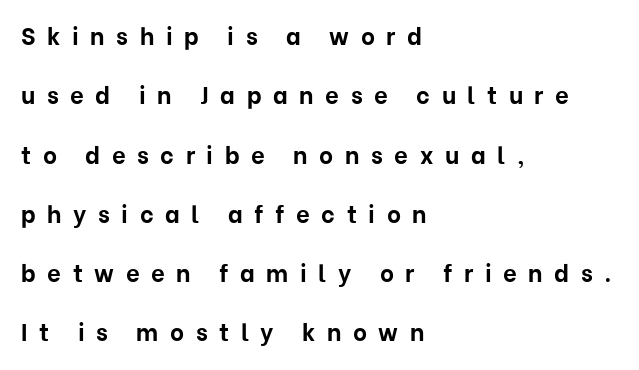
Ordinary non-slanted type is in use. The paragraph has a hard left edge and a soft right edge. Characters follow at a spacing far wider than the type designer built in. Compared with typical paragraphs, the rows here are farther apart. Quick note: underline off.
